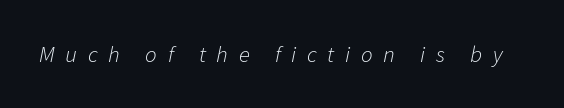
Q: Is the text bold? A: No.
Q: Is the text italic (slanted)? A: Yes, it leans right by about 11 degrees.
Q: Is the text underlined? A: No.
Q: Is the spacing between letters normal or unusually wide? A: Unusually wide.
